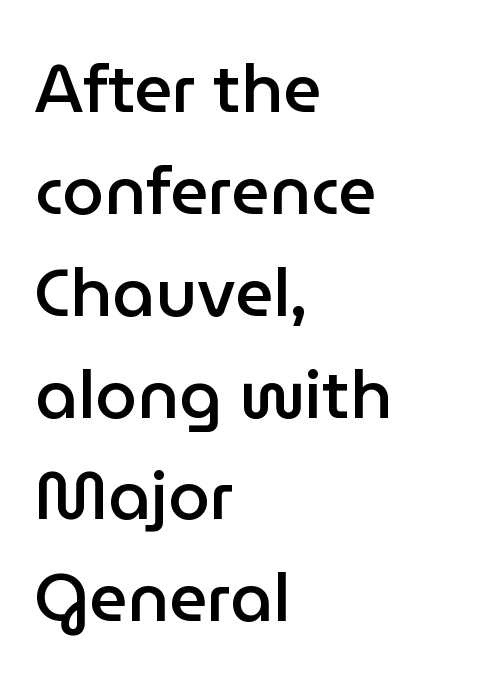
{"serif": "no", "italic": "no", "bold": "semi", "weight": "semibold", "width": "normal", "stroke_contrast": "low", "x_height": "medium", "monospaced": "no", "underline": "no", "align": "left", "line_spacing": "normal", "line_spacing_ratio": 1.52, "letter_spacing": "normal", "letter_spacing_em": 0.0, "glyph_px": 67}
